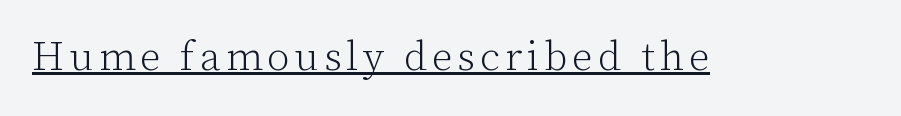
{"serif": "yes", "italic": "no", "bold": "no", "weight": "light", "width": "normal", "stroke_contrast": "low", "x_height": "medium", "monospaced": "no", "underline": "yes", "glyph_px": 41}
